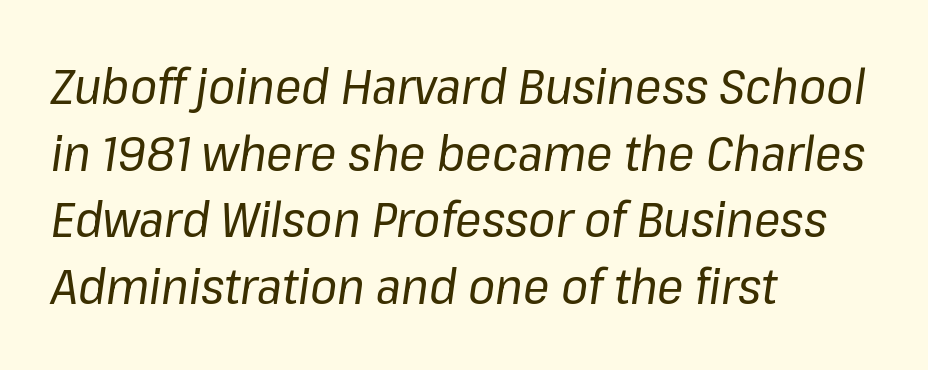
The tracking reads as untouched default to a designer's eye. Quick note: interline space is typical. Layout note: lines flush left. Do the characters align in a grid? No, the font is proportional. Weight: not bold — regular or lighter. Designer's note — italics engaged.
